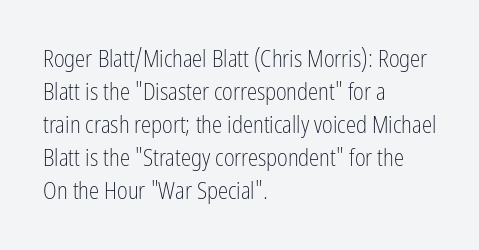
Honestly, the row spacing looks completely unremarkable. Caption: face not bold, strokes unweighted. Posture: vertical. This rendering features lettering with no underline. The setting favours the left margin, as ordinary paragraphs usually do.
